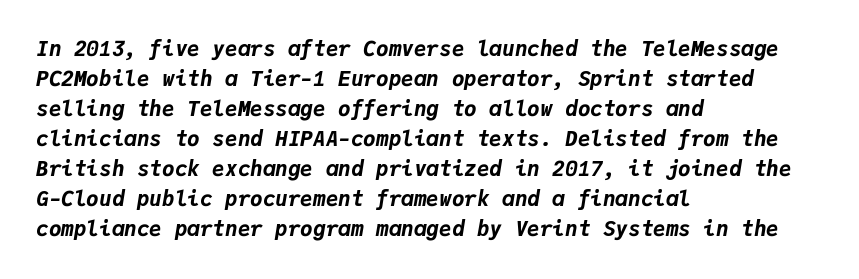
The image shows 21 px bold type, italic (leaning right); set left-aligned, normal line spacing (1.43x), normal letter spacing, not underlined.
